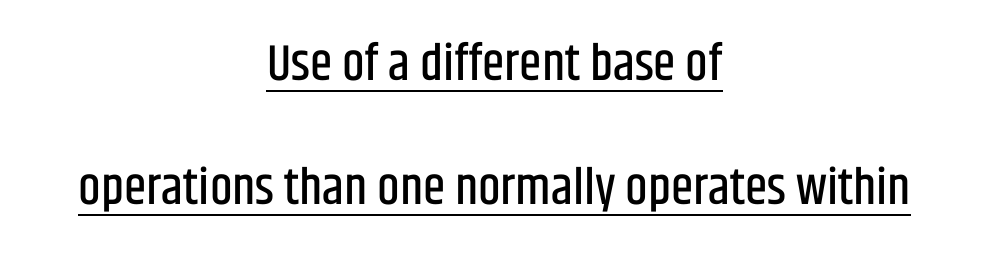
Q: Is the text italic (slanted)? A: No, it is upright.
Q: Is the typeface a serif or a sans-serif typeface? A: Sans-serif.
Q: Is the text underlined? A: Yes.
Q: How is the paragraph aligned? A: Centered.
Q: Is the spacing between letters normal or unusually wide? A: Normal.
Q: Is the spacing between lines tight, normal or loose? A: Loose.
Q: Width (condensed, normal, or wide)? A: Condensed.
Q: Stroke contrast? A: Low.
Q: x-height? A: Large.
Q: Monospaced? A: No.
